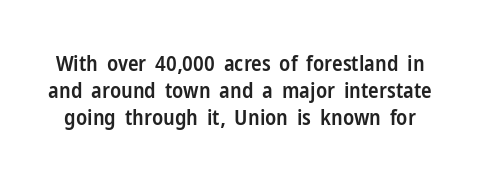
{"italic": "no", "bold": "semi", "underline": "no", "line_spacing_ratio": 1.22, "letter_spacing": "normal", "letter_spacing_em": 0.0, "glyph_px": 22}
